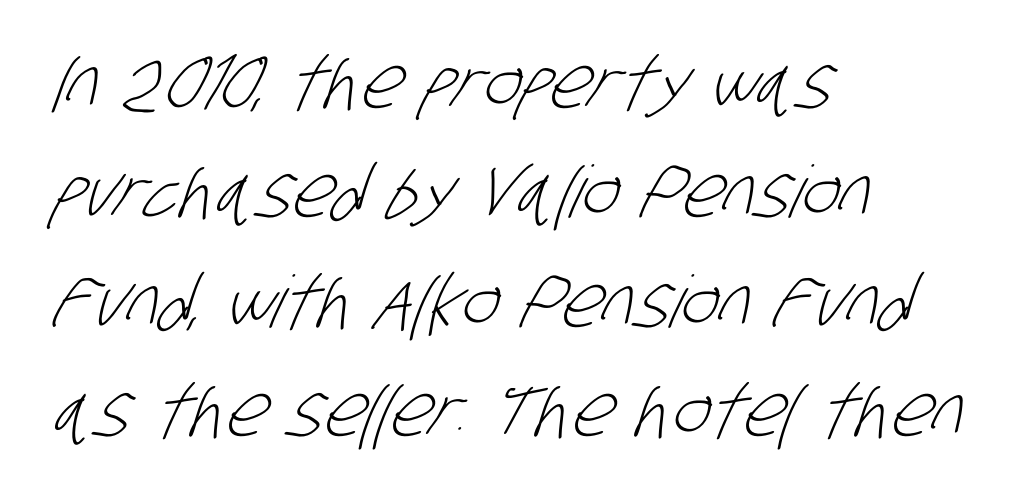
The image shows 72 px light, condensed sans-serif type; set left-aligned, normal line spacing (1.52x), normal letter spacing, not underlined; low stroke contrast and a large x-height.
